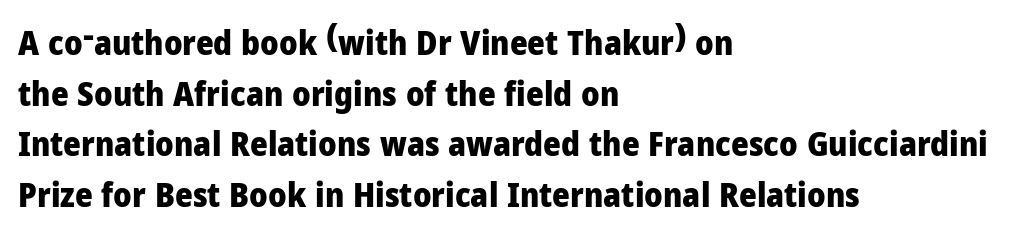
The image shows 34 px heavy sans-serif type, upright; set left-aligned, normal line spacing (1.49x), normal letter spacing, not underlined; low stroke contrast and a medium x-height.
